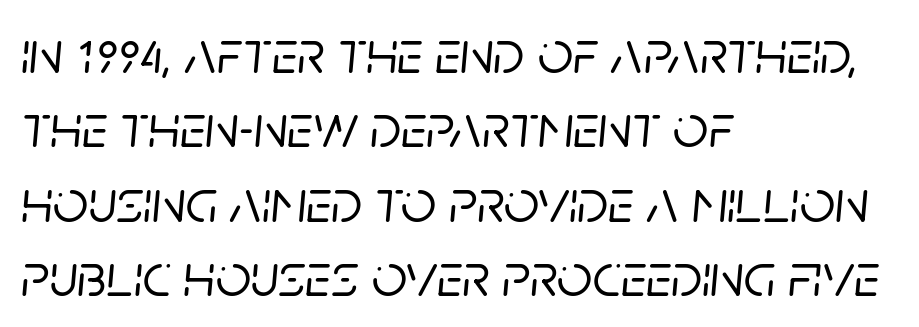
Q: Is the text italic (slanted)? A: Yes, it leans right by about 5 degrees.
Q: Is the text underlined? A: No.
Q: How is the paragraph aligned? A: Left-aligned.
Q: Is the spacing between letters normal or unusually wide? A: Normal.
Q: Width (condensed, normal, or wide)? A: Normal.
Q: Stroke contrast? A: Low.
Q: x-height? A: Large.
Q: Monospaced? A: No.
